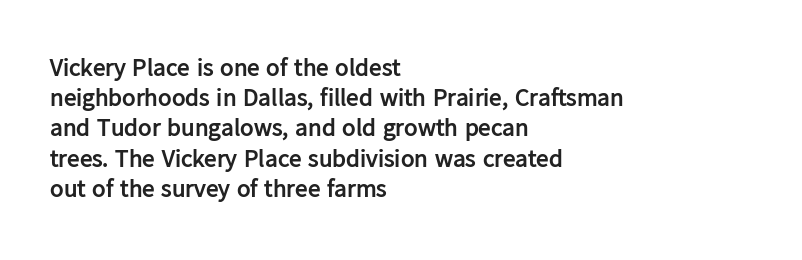
The passage shown is emphatically bold. The space directly below the letters is spotless. Tracking here is standard; glyphs follow each other at the usual distance. Where is the straight margin? On the left.
